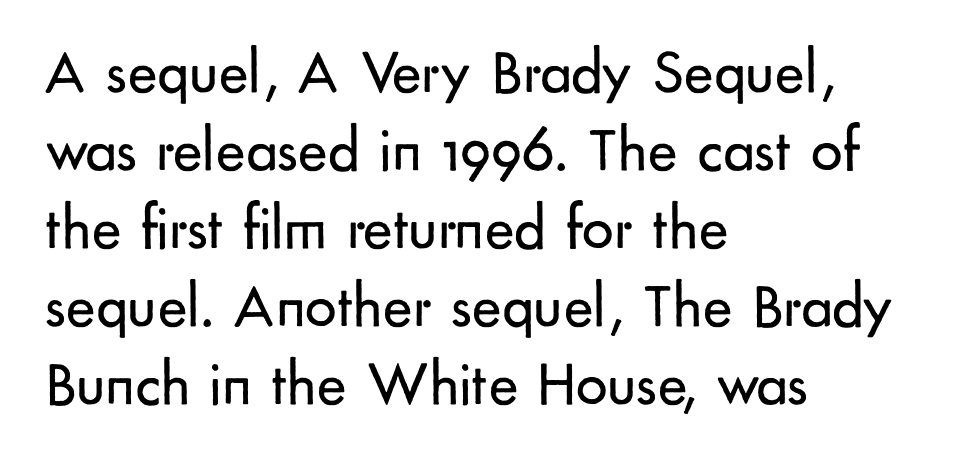
{"serif": "no", "italic": "no", "bold": "no", "weight": "regular", "width": "normal", "stroke_contrast": "low", "x_height": "small", "monospaced": "no", "underline": "no", "align": "left", "line_spacing_ratio": 1.24, "letter_spacing": "normal", "letter_spacing_em": 0.0, "glyph_px": 63}
